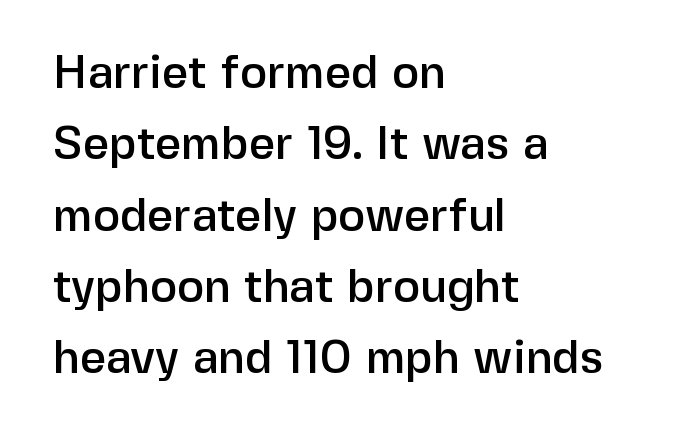
Notice how descenders clear the ascenders below comfortably — that's standard leading. Unmarked baselines from the first word to the last. Nobody touched the tracking dial on this one. This sample is left-justified, so line endings fall wherever the words run out.
